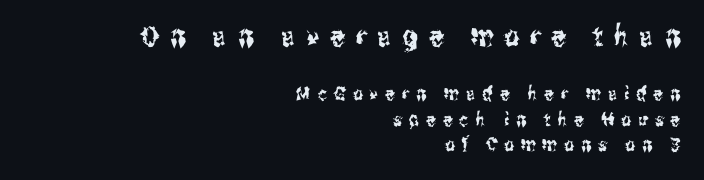
{"serif": "no", "italic": "no", "width": "condensed", "stroke_contrast": "medium", "x_height": "medium", "monospaced": "no", "underline": "no", "align": "right", "line_spacing": "normal", "line_spacing_ratio": 1.32, "letter_spacing": "wide", "letter_spacing_em": 0.37, "larger_block": "first", "size_ratio": 1.53, "glyph_px": 29}
